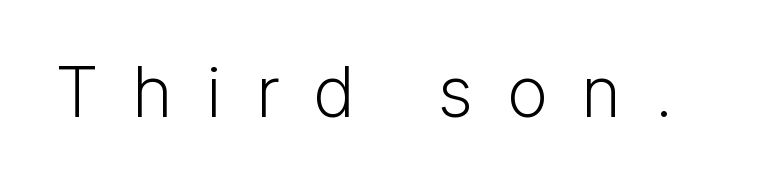
The image shows 70 px light sans-serif type, upright; set unusually wide letter spacing (+0.48 em), not underlined; low stroke contrast and a medium x-height.
